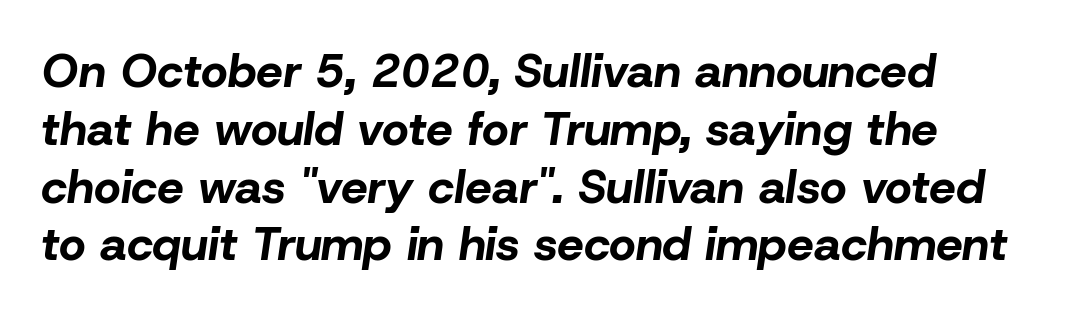
{"italic": "yes", "lean": "right", "slant_degrees": 8, "bold": "yes", "weight": "bold", "width": "normal", "stroke_contrast": "low", "x_height": "medium", "monospaced": "no", "underline": "no", "line_spacing_ratio": 1.23, "letter_spacing": "normal", "letter_spacing_em": 0.0, "glyph_px": 47}
